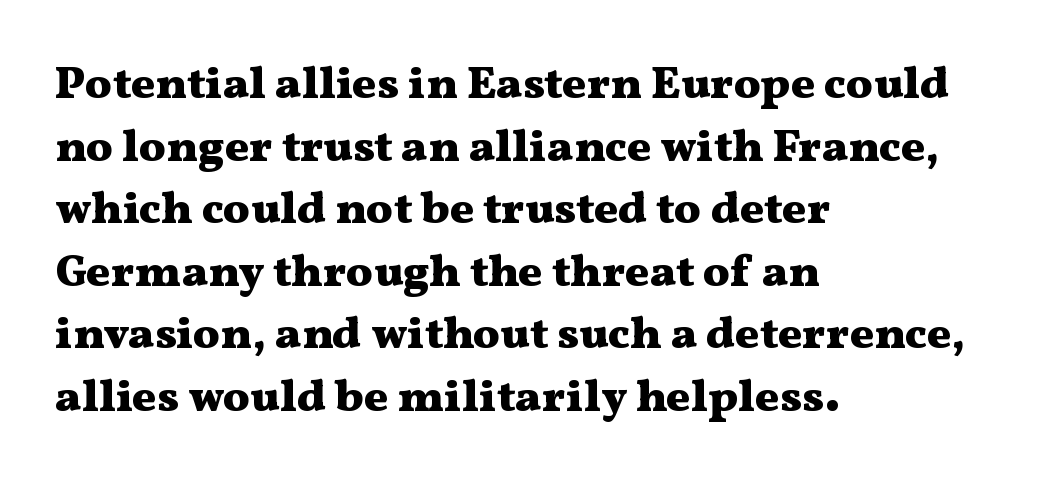
The image shows 45 px heavy, wide serif type, upright; set left-aligned, normal line spacing (1.39x), normal letter spacing, not underlined; medium stroke contrast and a medium x-height.
